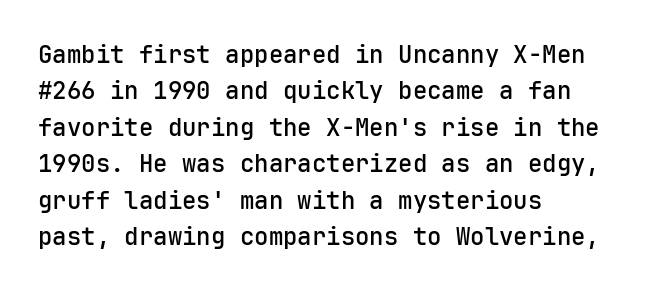
These lines keep a tight, regular rhythm from letter to letter. The foot of each line stays bare and open. The rag falls on the right side of this text block. The designer left line spacing at the default.
